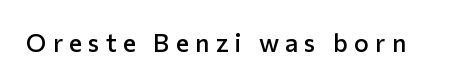
Q: Is the text bold? A: Semi-bold.
Q: Is the text italic (slanted)? A: No, it is upright.
Q: Is the text underlined? A: No.
Q: Is the spacing between letters normal or unusually wide? A: Unusually wide.
